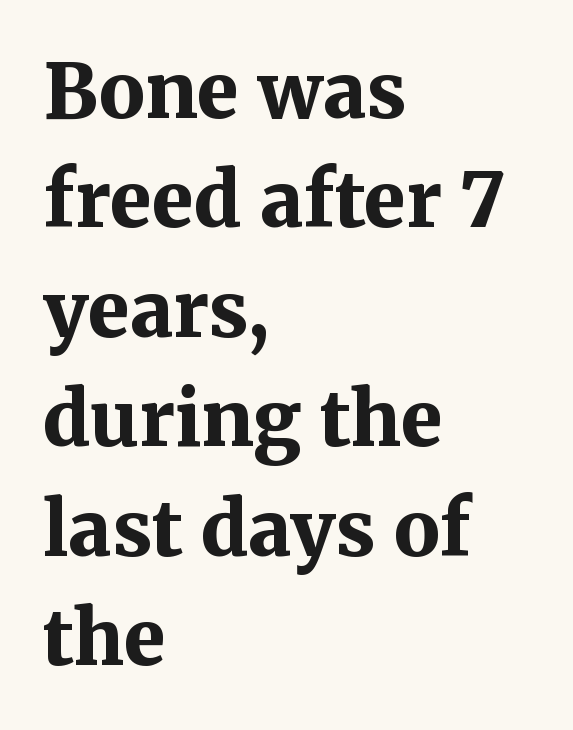
The image shows 76 px bold serif type, upright; set left-aligned, normal line spacing (1.44x), normal letter spacing, not underlined; medium stroke contrast and a medium x-height.
